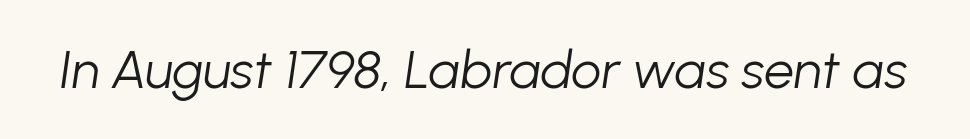
The image shows 53 px light type, italic (leaning right); set normal letter spacing, not underlined; low stroke contrast and a medium x-height.
